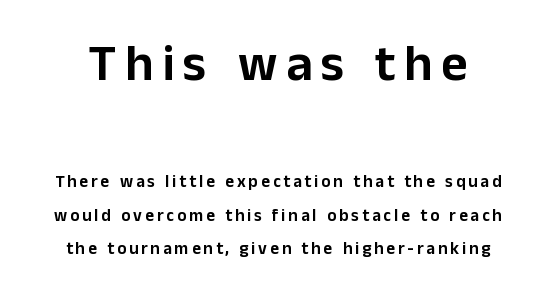
How would I describe the line gaps? Wide and relaxed. This layout puts the oversized block above and the modest block below. The gap between lines stays unmarked. These lines are rendered in a variable-pitch font. These lines are composed in type without serifs.
